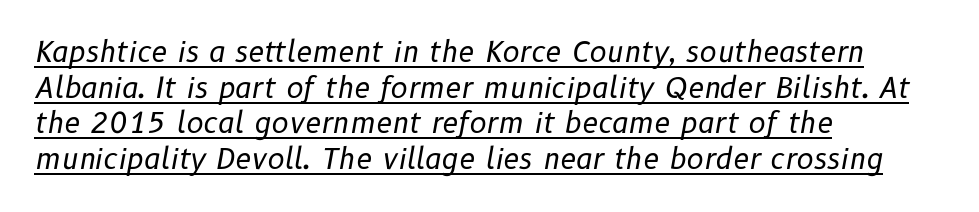
Q: Is the text bold? A: No.
Q: Is the text italic (slanted)? A: Yes, it leans right by about 10 degrees.
Q: Is the text underlined? A: Yes.
Q: How is the paragraph aligned? A: Left-aligned.
Q: Is the spacing between letters normal or unusually wide? A: Normal.
Q: Width (condensed, normal, or wide)? A: Normal.
Q: Stroke contrast? A: Low.
Q: x-height? A: Medium.
Q: Monospaced? A: No.
